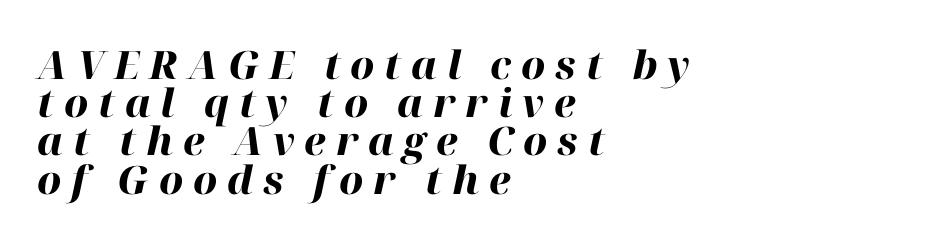
The image shows 39 px heavy type, italic (leaning right); set left-aligned, tight line spacing (0.98x), unusually wide letter spacing (+0.25 em), not underlined; high stroke contrast and a medium x-height.
